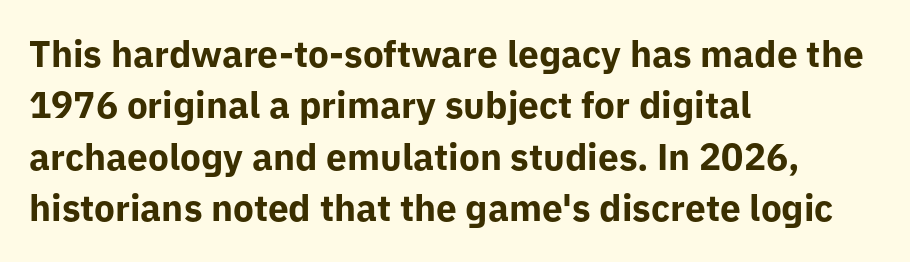
{"serif": "no", "italic": "no", "bold": "yes", "weight": "bold", "width": "normal", "stroke_contrast": "low", "x_height": "medium", "monospaced": "no", "underline": "no", "align": "left", "line_spacing": "normal", "line_spacing_ratio": 1.39, "letter_spacing": "normal", "letter_spacing_em": 0.0, "glyph_px": 37}
